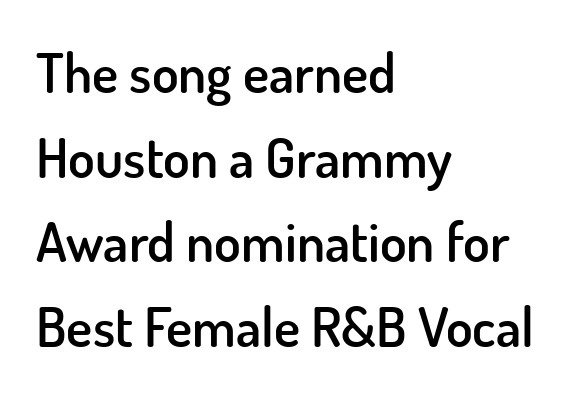
{"serif": "no", "italic": "no", "bold": "semi", "weight": "semibold", "width": "normal", "stroke_contrast": "low", "x_height": "small", "monospaced": "no", "underline": "no", "align": "left", "line_spacing": "normal", "line_spacing_ratio": 1.54, "letter_spacing": "normal", "letter_spacing_em": 0.0, "glyph_px": 55}
